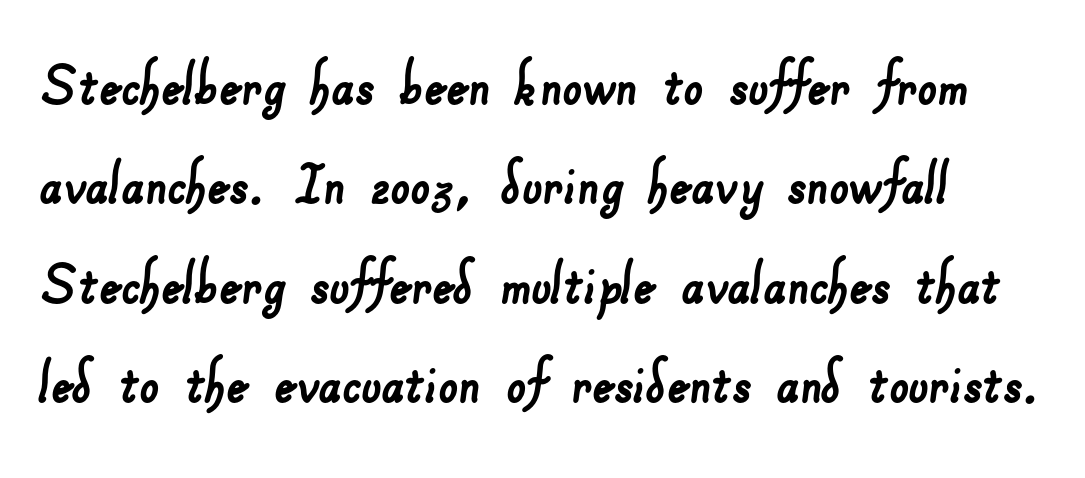
The image shows 69 px sans-serif type; set normal line spacing (1.44x), normal letter spacing, not underlined; low stroke contrast and a small x-height.
